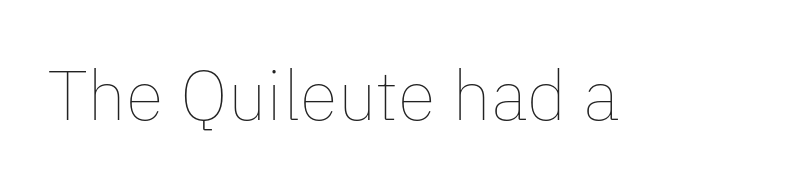
{"italic": "no", "bold": "no", "weight": "thin", "width": "normal", "stroke_contrast": "low", "x_height": "medium", "monospaced": "no", "underline": "no", "letter_spacing": "normal", "letter_spacing_em": 0.0, "glyph_px": 70}
